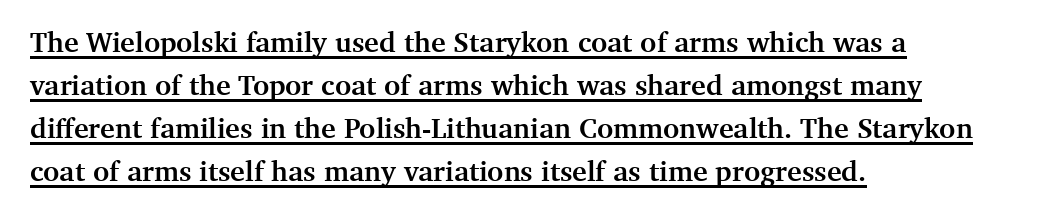
The image shows 28 px semibold serif type, upright; set left-aligned, normal line spacing (1.54x), normal letter spacing, underlined; medium stroke contrast and a medium x-height.
